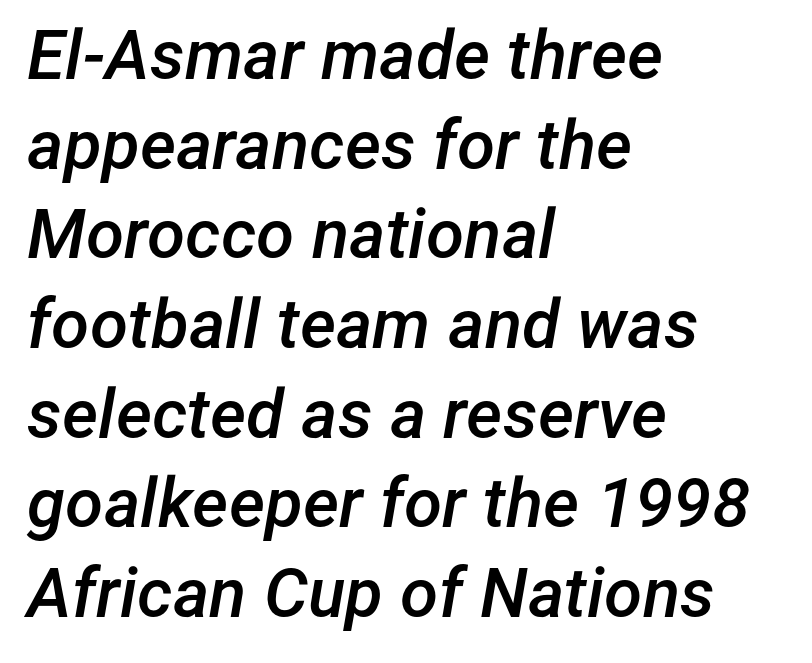
{"italic": "yes", "lean": "right", "slant_degrees": 12, "bold": "semi", "weight": "semibold", "width": "normal", "stroke_contrast": "low", "x_height": "medium", "monospaced": "no", "underline": "no", "align": "left", "line_spacing": "normal", "line_spacing_ratio": 1.3, "letter_spacing": "normal", "letter_spacing_em": 0.0, "glyph_px": 69}
